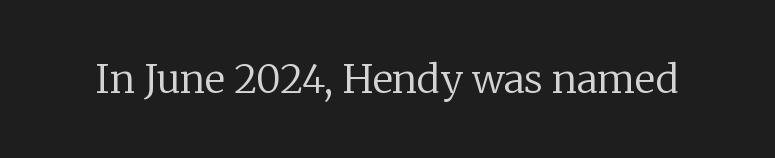
The image shows 39 px regular-weight serif type, upright; set normal letter spacing, not underlined; low stroke contrast and a medium x-height.
